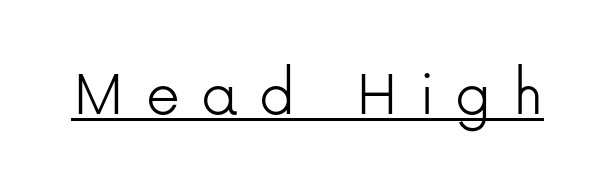
Q: Is the text bold? A: No.
Q: Is the text italic (slanted)? A: No, it is upright.
Q: Is the typeface a serif or a sans-serif typeface? A: Sans-serif.
Q: Is the text underlined? A: Yes.
Q: Is the spacing between letters normal or unusually wide? A: Unusually wide.
Q: Width (condensed, normal, or wide)? A: Normal.
Q: Stroke contrast? A: Low.
Q: x-height? A: Medium.
Q: Monospaced? A: No.
